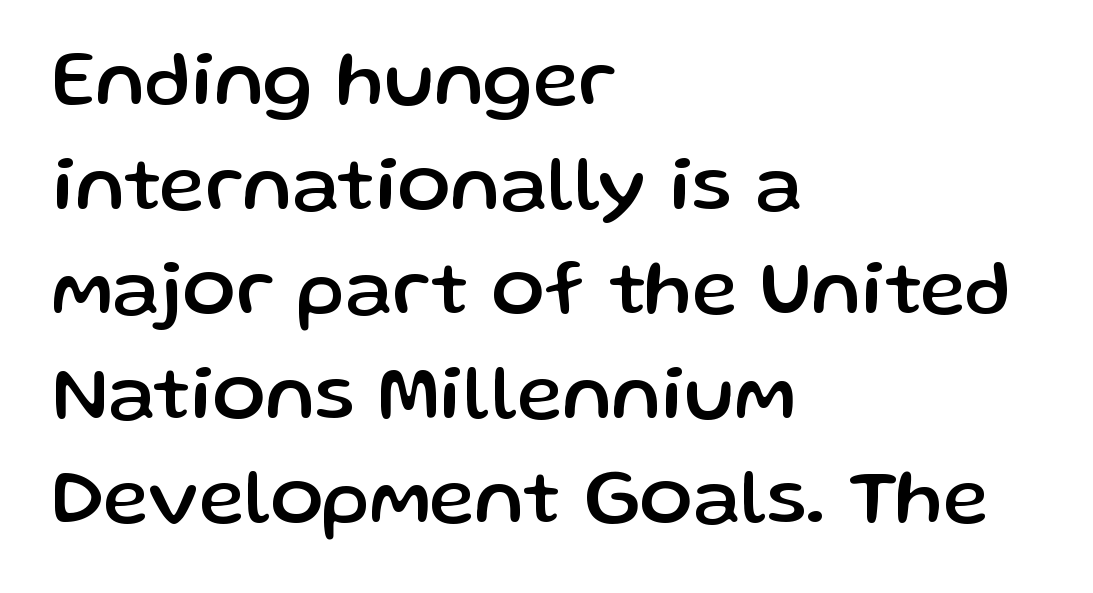
{"serif": "no", "italic": "no", "width": "normal", "stroke_contrast": "low", "x_height": "medium", "monospaced": "no", "underline": "no", "align": "left", "line_spacing": "normal", "line_spacing_ratio": 1.34, "letter_spacing": "normal", "letter_spacing_em": 0.0, "glyph_px": 78}
